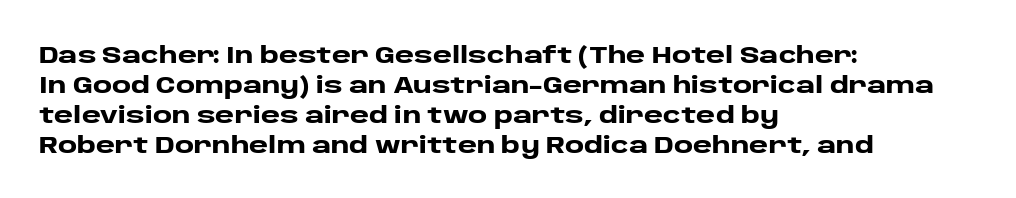
Q: Is the text bold? A: Yes.
Q: Is the text italic (slanted)? A: No, it is upright.
Q: Is the text underlined? A: No.
Q: How is the paragraph aligned? A: Left-aligned.
Q: Is the spacing between letters normal or unusually wide? A: Normal.
Q: Is the spacing between lines tight, normal or loose? A: Normal.
